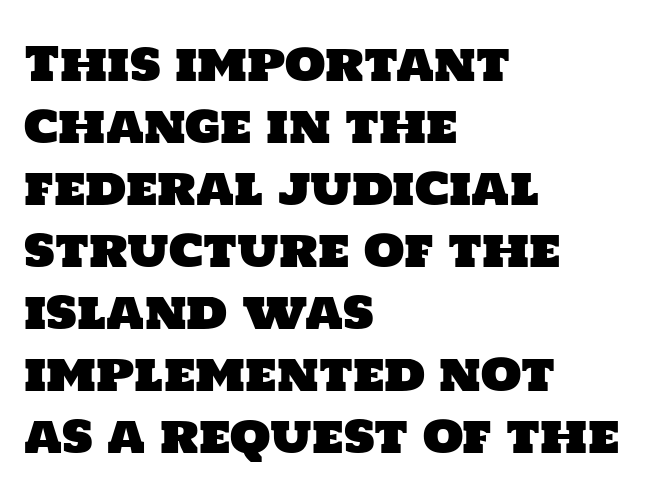
Q: Is the typeface a serif or a sans-serif typeface? A: Sans-serif.
Q: Is the text underlined? A: No.
Q: How is the paragraph aligned? A: Left-aligned.
Q: Is the spacing between letters normal or unusually wide? A: Normal.
Q: Is the spacing between lines tight, normal or loose? A: Normal.
Q: Width (condensed, normal, or wide)? A: Normal.
Q: Stroke contrast? A: Low.
Q: x-height? A: Large.
Q: Monospaced? A: No.
